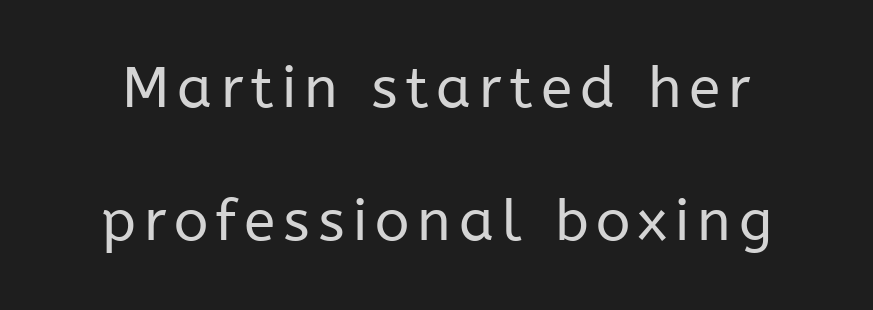
Q: Is the text bold? A: No.
Q: Is the text italic (slanted)? A: No, it is upright.
Q: Is the typeface a serif or a sans-serif typeface? A: Sans-serif.
Q: Is the text underlined? A: No.
Q: Is the spacing between lines tight, normal or loose? A: Loose.
Q: Width (condensed, normal, or wide)? A: Normal.
Q: Stroke contrast? A: Low.
Q: x-height? A: Medium.
Q: Monospaced? A: No.
